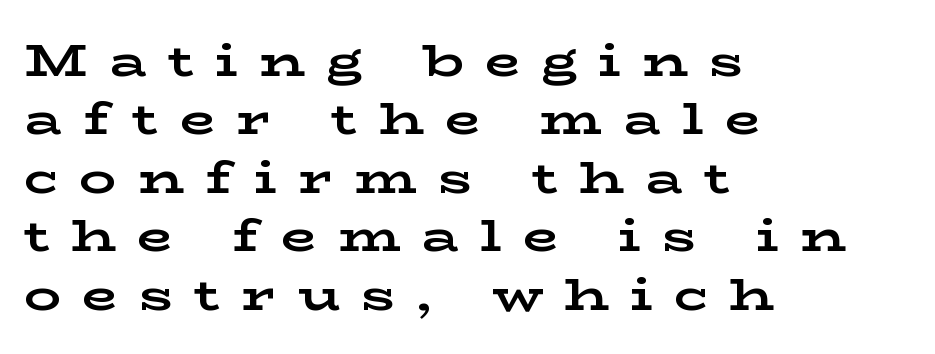
Q: Is the text bold? A: Yes.
Q: Is the text italic (slanted)? A: No, it is upright.
Q: Is the typeface a serif or a sans-serif typeface? A: Serif.
Q: Is the text underlined? A: No.
Q: How is the paragraph aligned? A: Left-aligned.
Q: Is the spacing between letters normal or unusually wide? A: Unusually wide.
Q: Is the spacing between lines tight, normal or loose? A: Normal.
Q: Width (condensed, normal, or wide)? A: Wide.
Q: Stroke contrast? A: Low.
Q: x-height? A: Medium.
Q: Monospaced? A: No.
